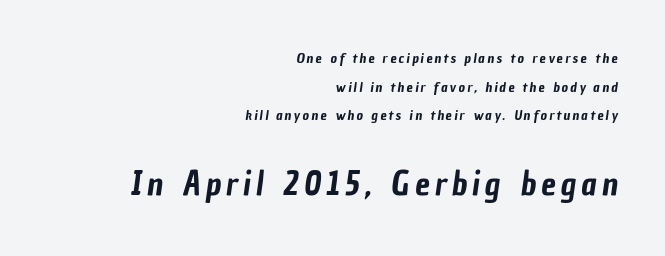
Whoever set this chose breathing room over compactness in the vertical rhythm. Letterform terminals end flat and unadorned throughout the passage. Between these two stacked blocks, the lower one wins on size. In CSS terms this would be text-align: right. Each letter keeps its own natural width here, so spacing adapts to shape.
